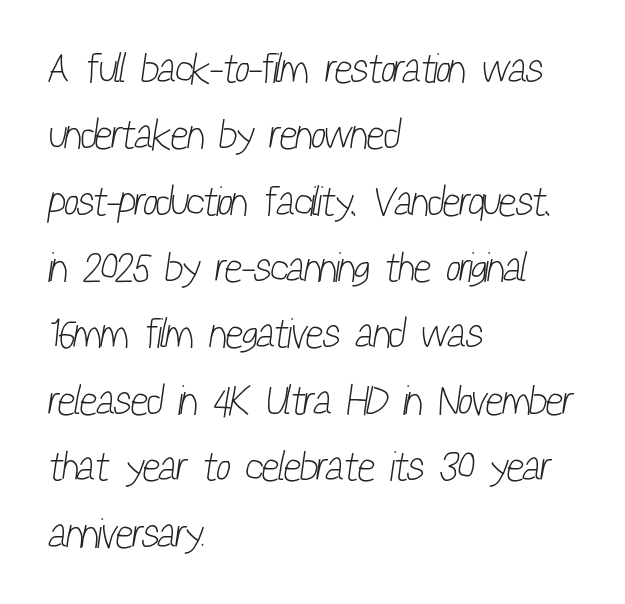
The image shows 42 px light, condensed sans-serif type; set left-aligned, normal line spacing (1.58x), normal letter spacing, not underlined; low stroke contrast and a medium x-height.
